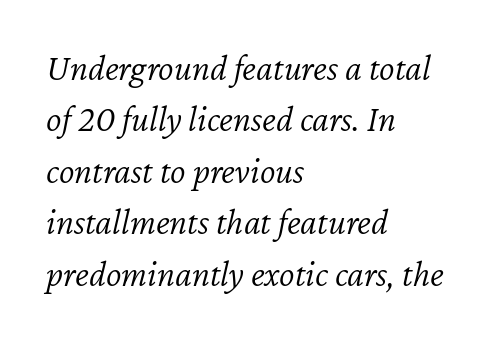
The image shows 37 px light type, italic (leaning right); set left-aligned, normal line spacing (1.39x), normal letter spacing, not underlined; low stroke contrast and a medium x-height.
